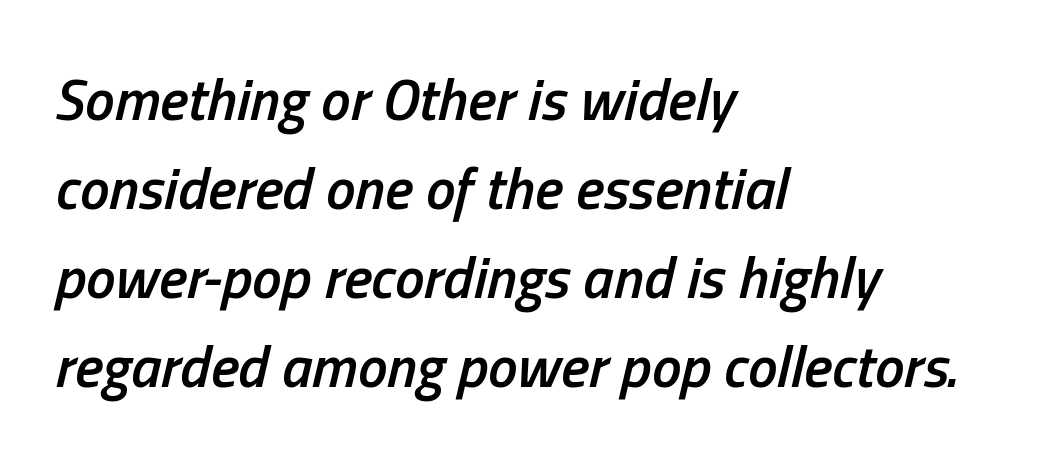
The image shows 59 px semibold, condensed type, italic (leaning right); set left-aligned, normal line spacing (1.51x), normal letter spacing, not underlined; low stroke contrast and a medium x-height.
